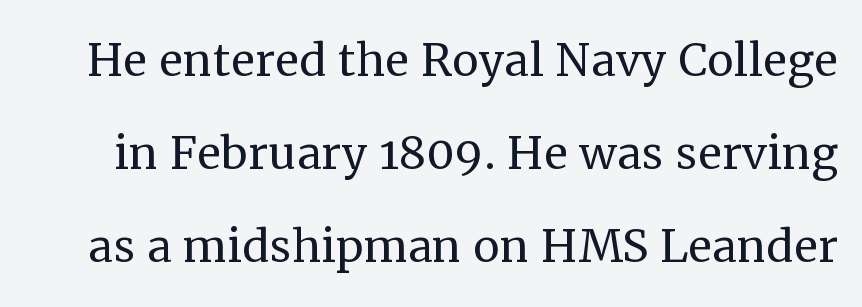
The image shows 60 px regular-weight serif type, upright; set normal line spacing (1.55x), normal letter spacing, not underlined; medium stroke contrast and a medium x-height.
